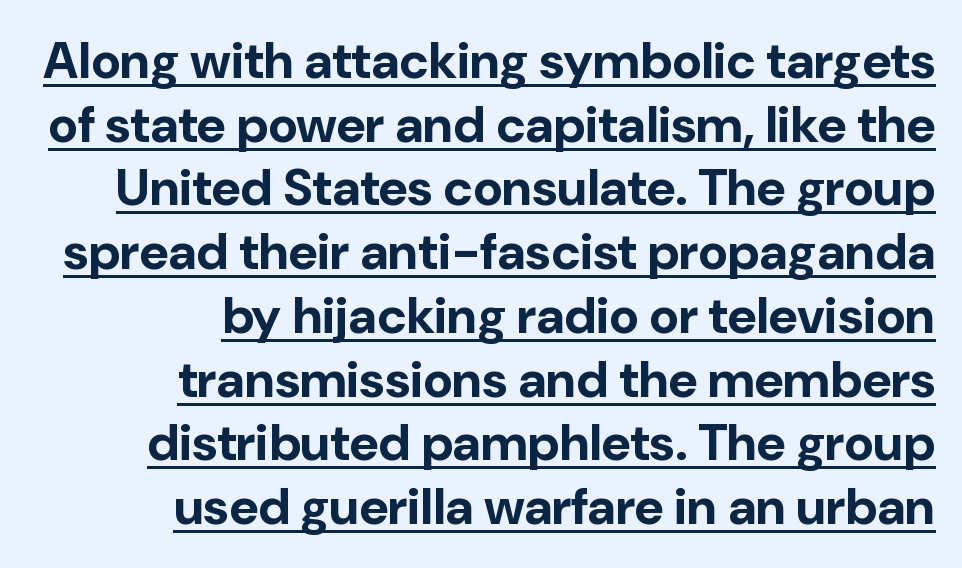
{"serif": "no", "italic": "no", "bold": "yes", "weight": "bold", "width": "normal", "stroke_contrast": "low", "x_height": "medium", "monospaced": "no", "underline": "yes", "align": "right", "line_spacing": "normal", "line_spacing_ratio": 1.25, "letter_spacing": "normal", "letter_spacing_em": 0.0, "glyph_px": 51}
